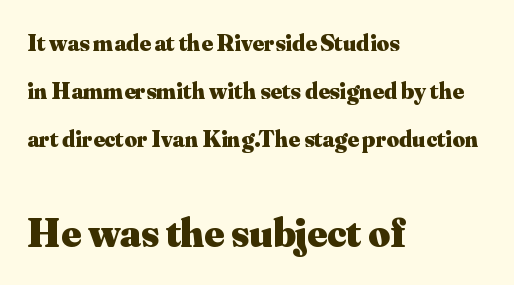
{"serif": "yes", "italic": "no", "bold": "yes", "weight": "heavy", "width": "normal", "stroke_contrast": "medium", "x_height": "small", "monospaced": "no", "underline": "no", "align": "left", "line_spacing": "loose", "line_spacing_ratio": 2.0, "letter_spacing": "normal", "letter_spacing_em": 0.0, "larger_block": "second", "size_ratio": 1.75, "glyph_px": 42}
